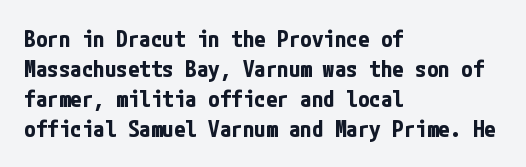
{"italic": "no", "bold": "yes", "underline": "no", "align": "left", "line_spacing": "normal", "line_spacing_ratio": 1.3, "letter_spacing": "normal", "letter_spacing_em": 0.0, "glyph_px": 23}
